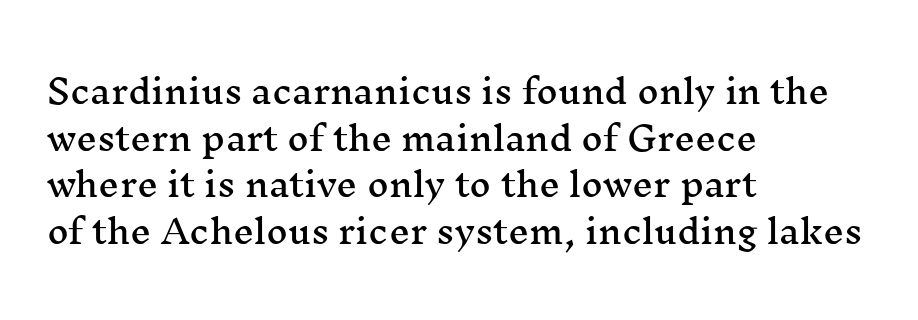
Unlike italic type, these characters show no tilt at all. Here the designer chose a conventional face with non-uniform glyph widths. The space directly below the letters is spotless. The compositor pushed each line to the left boundary. Spacing between characters is what you'd get straight out of the box.
